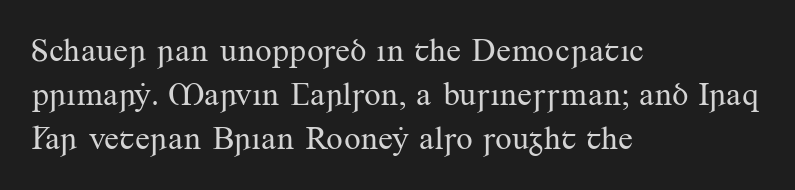
Q: Is the text bold? A: No.
Q: Is the text italic (slanted)? A: No, it is upright.
Q: Is the typeface a serif or a sans-serif typeface? A: Serif.
Q: Is the text underlined? A: No.
Q: How is the paragraph aligned? A: Left-aligned.
Q: Is the spacing between letters normal or unusually wide? A: Normal.
Q: Is the spacing between lines tight, normal or loose? A: Normal.
Q: Width (condensed, normal, or wide)? A: Normal.
Q: Stroke contrast? A: Medium.
Q: x-height? A: Small.
Q: Monospaced? A: No.
